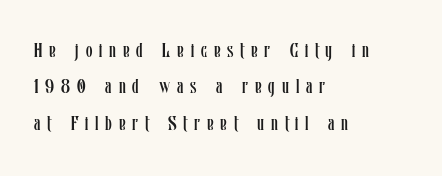
The image shows 21 px text type, upright; set left-aligned, line spacing 1.73x, unusually wide letter spacing (+0.33 em), not underlined.
